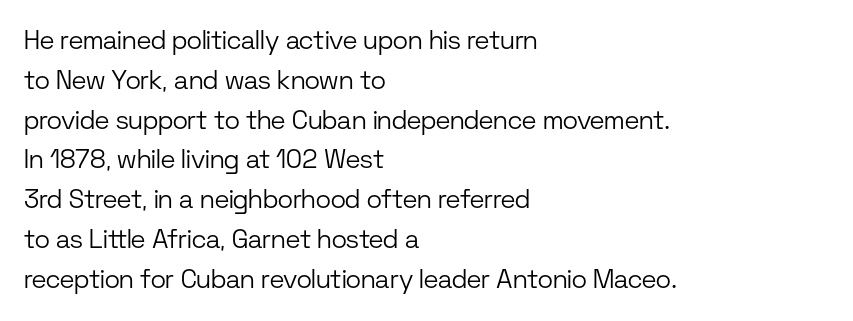
Q: Is the text bold? A: No.
Q: Is the text italic (slanted)? A: No, it is upright.
Q: Is the text underlined? A: No.
Q: How is the paragraph aligned? A: Left-aligned.
Q: Is the spacing between letters normal or unusually wide? A: Normal.
Q: Is the spacing between lines tight, normal or loose? A: Normal.
